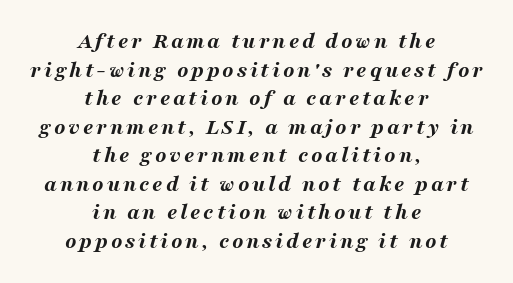
This sample uses an oblique cut, with every glyph tilted off the vertical. Typographic density is high because the face is bold. The zone under the glyphs is completely vacant. The setting favours the middle, as headings and verse often do.
